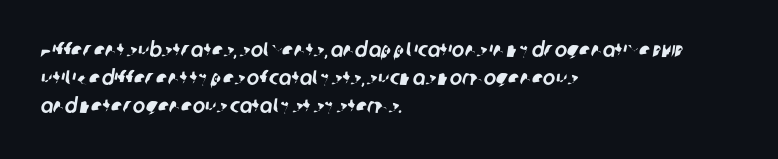
Beneath every word, the page is bare. Each word holds together tightly as a unit, with standard inter-letter gaps. Evenly set lines give the paragraph a standard silhouette. The passage is arranged the way most books set body copy — flush left.
